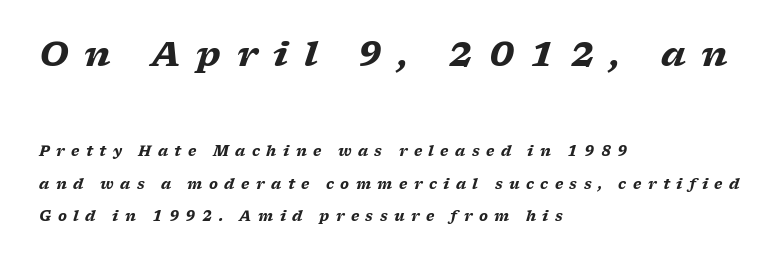
The image shows 34 px heavy, wide serif type, italic (leaning right); set left-aligned, loose line spacing (2.32x), unusually wide letter spacing (+0.46 em), not underlined; the first (top) block is 2.43x larger; low stroke contrast and a medium x-height.
